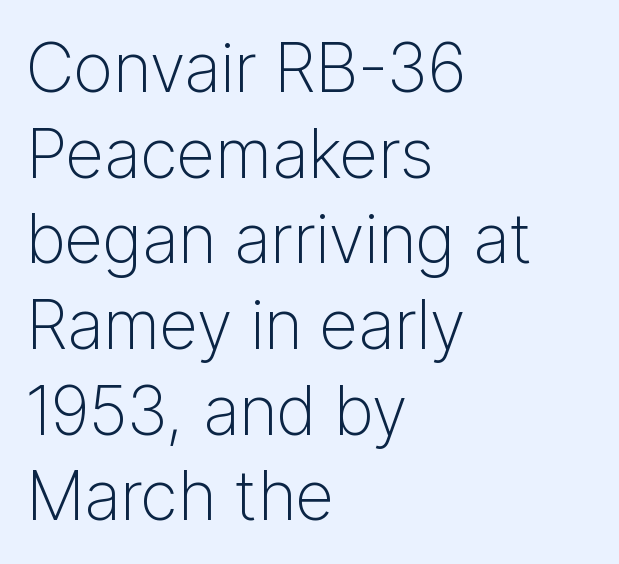
The image shows 68 px light sans-serif type, upright; set left-aligned, normal line spacing (1.26x), normal letter spacing, not underlined; low stroke contrast and a medium x-height.
